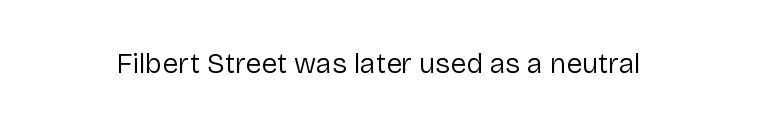
{"serif": "no", "italic": "no", "bold": "no", "weight": "regular", "width": "normal", "stroke_contrast": "low", "x_height": "medium", "monospaced": "no", "underline": "no", "letter_spacing": "normal", "letter_spacing_em": 0.0, "glyph_px": 28}
